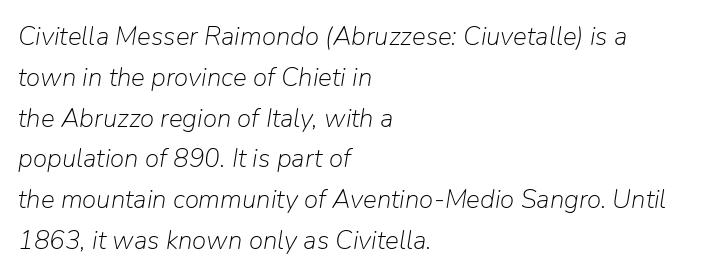
Heft: none added — not bold. It's the slanting kind of type. Decoration check: the copy has no underline. There is no visible air inserted between adjacent glyphs. Summary of vertical rhythm: regular, with standard interline spacing.
